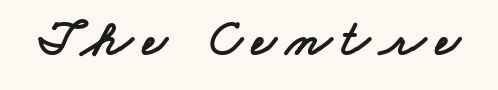
Q: Is the typeface a serif or a sans-serif typeface? A: Sans-serif.
Q: Is the text underlined? A: No.
Q: Width (condensed, normal, or wide)? A: Wide.
Q: Stroke contrast? A: Low.
Q: x-height? A: Small.
Q: Monospaced? A: No.
